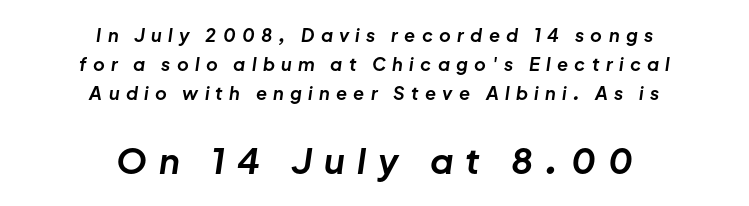
{"italic": "yes", "lean": "right", "slant_degrees": 8, "bold": "yes", "weight": "bold", "width": "normal", "stroke_contrast": "low", "x_height": "medium", "monospaced": "no", "underline": "no", "align": "center", "line_spacing": "normal", "line_spacing_ratio": 1.6, "letter_spacing": "wide", "letter_spacing_em": 0.35, "larger_block": "second", "size_ratio": 1.94, "glyph_px": 35}
